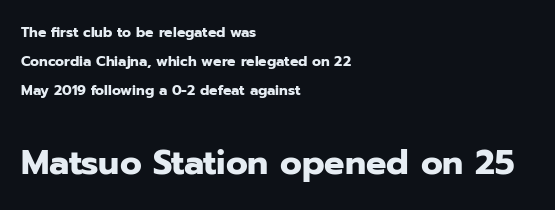
{"serif": "no", "italic": "no", "bold": "yes", "weight": "heavy", "width": "normal", "stroke_contrast": "low", "x_height": "medium", "monospaced": "no", "underline": "no", "align": "left", "line_spacing": "loose", "line_spacing_ratio": 2.08, "letter_spacing": "normal", "letter_spacing_em": 0.0, "larger_block": "second", "size_ratio": 2.43, "glyph_px": 34}
